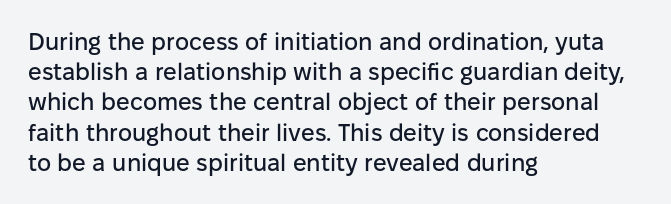
Leading: standard. Ascenders rise straight up at ninety degrees. The text block is weighted toward the left margin, trailing off unevenly rightward. Default kerning and tracking; the words read as compact shapes. Underlining? Definitely not there.
